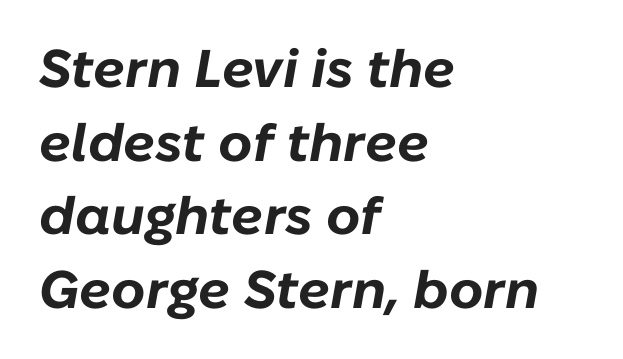
Q: Is the text bold? A: Yes.
Q: Is the text italic (slanted)? A: Yes, it leans right by about 10 degrees.
Q: Is the text underlined? A: No.
Q: How is the paragraph aligned? A: Left-aligned.
Q: Is the spacing between letters normal or unusually wide? A: Normal.
Q: Is the spacing between lines tight, normal or loose? A: Normal.
Q: Width (condensed, normal, or wide)? A: Normal.
Q: Stroke contrast? A: Low.
Q: x-height? A: Medium.
Q: Monospaced? A: No.
